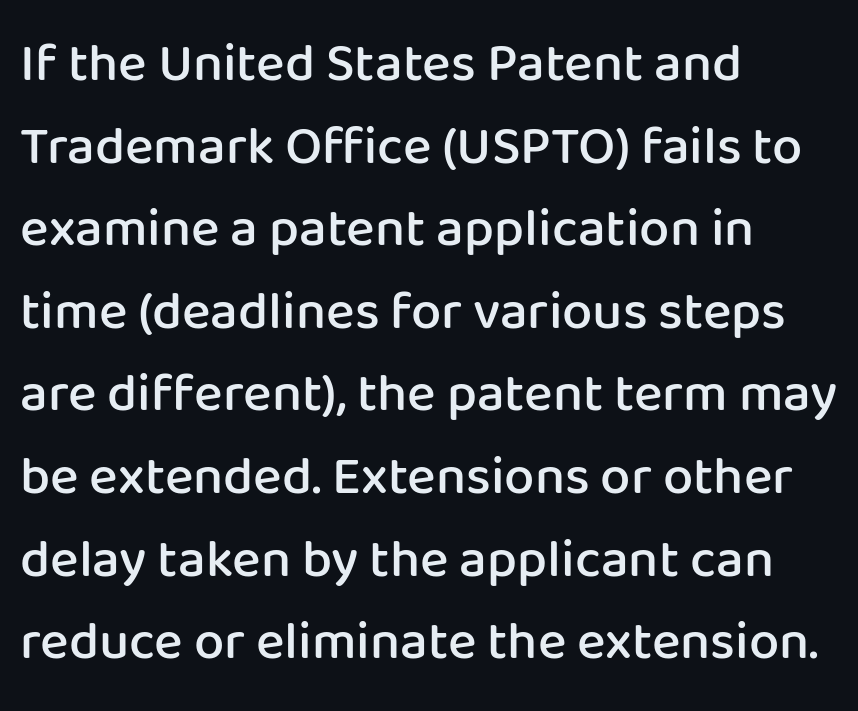
The image shows 54 px semibold sans-serif type, upright; set left-aligned, normal line spacing (1.53x), normal letter spacing, not underlined; low stroke contrast and a medium x-height.
